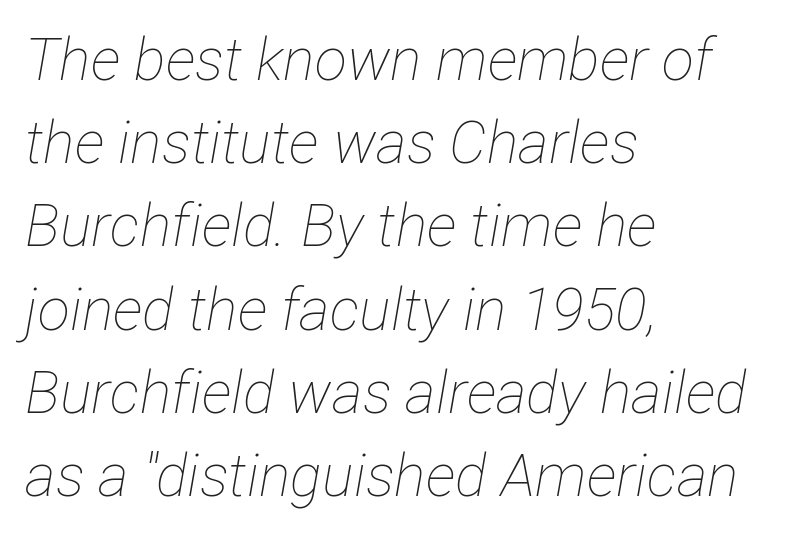
The font is comparable to plain body text, perhaps lighter. Italic? Definitely — the glyphs are oblique. The line texture is even and compact thanks to regular tracking. Anything drawn beneath the words? Only blank space. The rows are spaced the way most documents space them.
